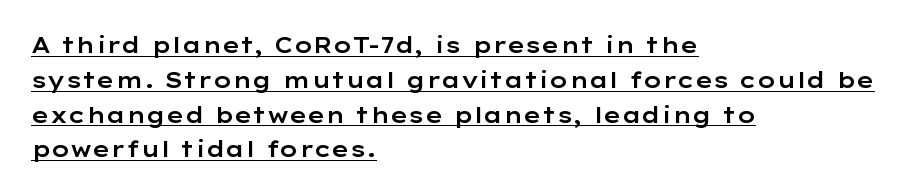
The image shows 22 px text type, upright; set left-aligned, normal line spacing (1.58x), normal letter spacing, underlined.
